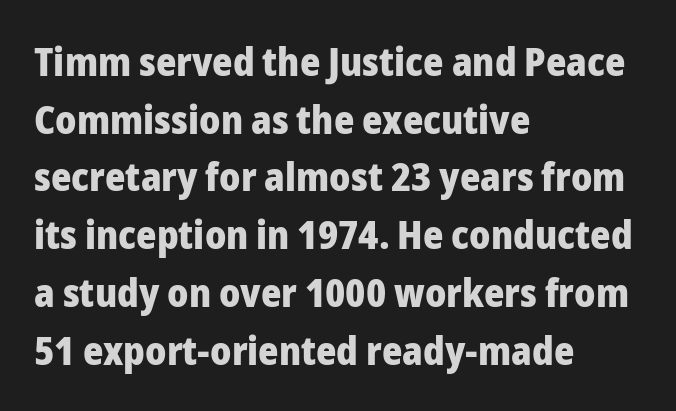
This sample keeps an unexceptional amount of space between lines. These lines stack with their left ends in a neat column. The characters display no serif detailing; their extremities are plain. The rendering uses natural spacing where letterforms have individual widths. In terms of weight, the rendering is a true, heavy bold.
